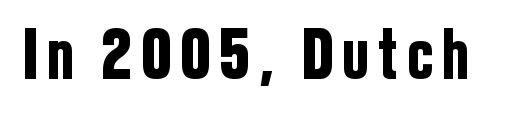
Q: Is the text italic (slanted)? A: No, it is upright.
Q: Is the typeface a serif or a sans-serif typeface? A: Sans-serif.
Q: Is the text underlined? A: No.
Q: Width (condensed, normal, or wide)? A: Condensed.
Q: Stroke contrast? A: Low.
Q: x-height? A: Medium.
Q: Monospaced? A: No.
